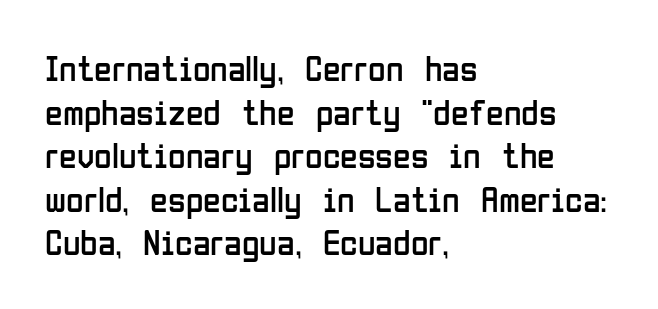
The image shows 36 px regular-weight, condensed sans-serif type, upright; set left-aligned, line spacing 1.21x, normal letter spacing, not underlined; low stroke contrast and a medium x-height.
